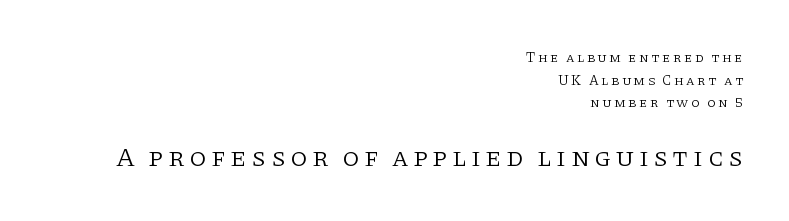
Q: Is the text bold? A: No.
Q: Is the text italic (slanted)? A: No, it is upright.
Q: Is the text underlined? A: No.
Q: How is the paragraph aligned? A: Right-aligned.
Q: Is the spacing between lines tight, normal or loose? A: Normal.
Q: Which block of text is set in a larger size, the first (top) or the second (bottom)? A: The second (bottom) one.
